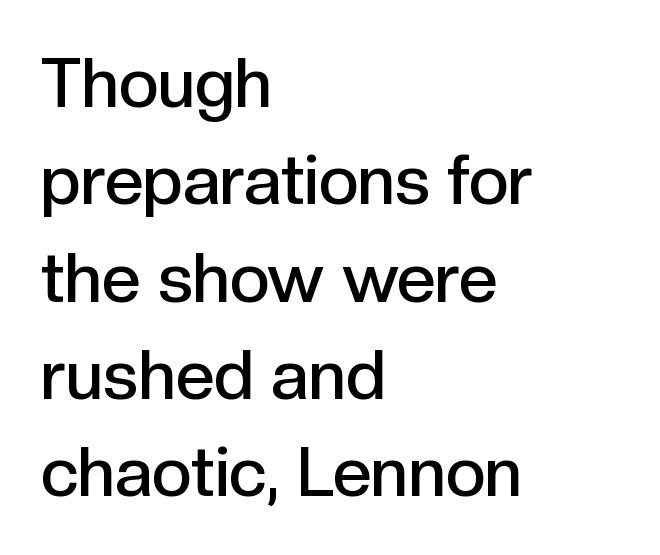
{"serif": "no", "italic": "no", "bold": "semi", "weight": "semibold", "width": "normal", "x_height": "medium", "monospaced": "no", "underline": "no", "align": "left", "line_spacing": "normal", "line_spacing_ratio": 1.41, "letter_spacing": "normal", "letter_spacing_em": 0.0, "glyph_px": 69}
